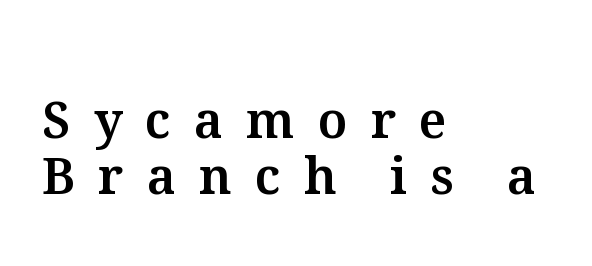
Visually the block forms a straight wall on the left and a jagged coastline on the right. The space between consecutive lines is stingy. Do the characters align in a grid? No, the font is proportional. Decoration check: the copy has no underline. The horizontal fit of the characters is loose and conspicuously gappy. This is the regular roman posture of the typeface.
